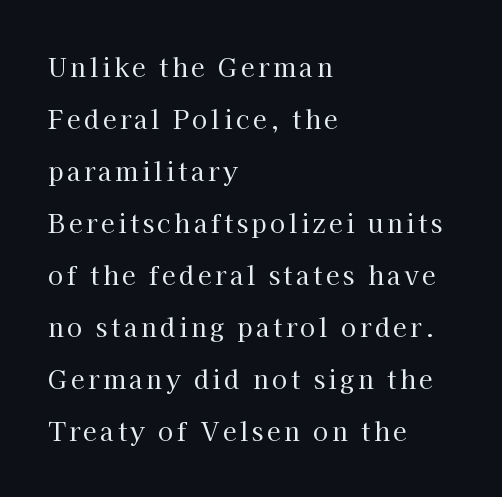
Q: Is the text bold? A: No.
Q: Is the text italic (slanted)? A: No, it is upright.
Q: Is the text underlined? A: No.
Q: How is the paragraph aligned? A: Left-aligned.
Q: Is the spacing between lines tight, normal or loose? A: Loose.
